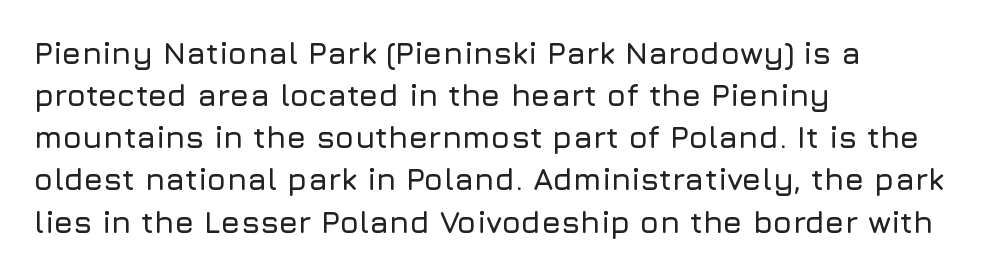
The image shows 31 px sans-serif type, upright; set left-aligned, normal line spacing (1.36x), normal letter spacing, not underlined; low stroke contrast and a medium x-height.
